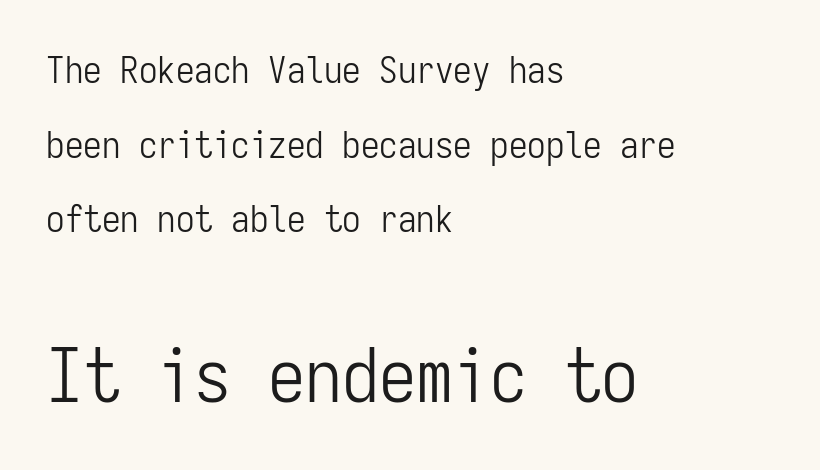
The image shows 74 px light, condensed sans-serif type, upright, monospaced; set left-aligned, loose line spacing (2.02x), normal letter spacing, not underlined; the second (bottom) block is 2.0x larger; low stroke contrast and a medium x-height.
